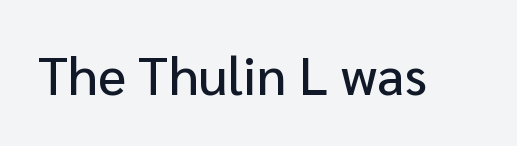
Q: Is the text italic (slanted)? A: No, it is upright.
Q: Is the typeface a serif or a sans-serif typeface? A: Sans-serif.
Q: Is the text underlined? A: No.
Q: Is the spacing between letters normal or unusually wide? A: Normal.
Q: Width (condensed, normal, or wide)? A: Normal.
Q: Stroke contrast? A: Low.
Q: x-height? A: Medium.
Q: Monospaced? A: No.
